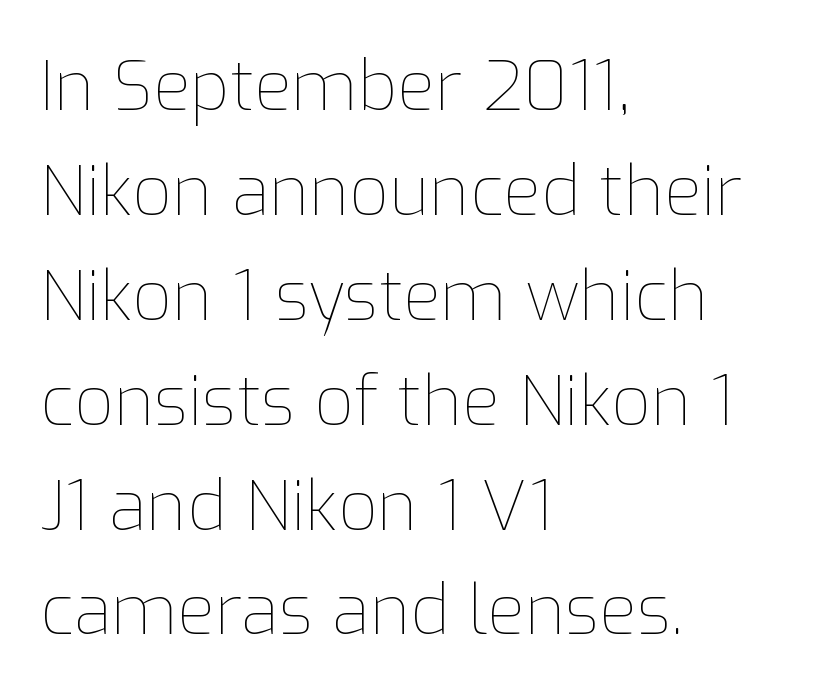
The image shows 69 px thin type, upright; set left-aligned, normal line spacing (1.52x), normal letter spacing, not underlined; low stroke contrast and a medium x-height.
